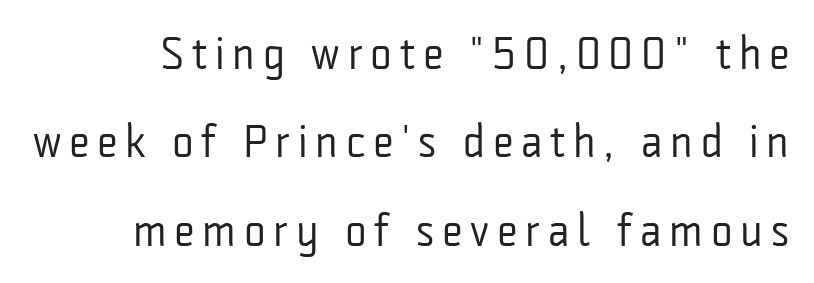
The image shows 46 px regular-weight, condensed sans-serif type, upright; set loose line spacing (1.92x), not underlined; low stroke contrast and a medium x-height.
